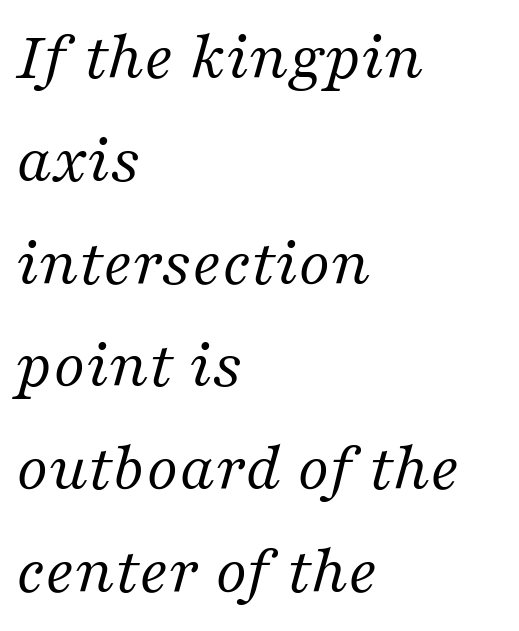
Q: Is the text bold? A: No.
Q: Is the text italic (slanted)? A: Yes, it leans right by about 16 degrees.
Q: Is the typeface a serif or a sans-serif typeface? A: Serif.
Q: Is the text underlined? A: No.
Q: How is the paragraph aligned? A: Left-aligned.
Q: Is the spacing between letters normal or unusually wide? A: Normal.
Q: Is the spacing between lines tight, normal or loose? A: Normal.
Q: Width (condensed, normal, or wide)? A: Normal.
Q: Stroke contrast? A: Medium.
Q: x-height? A: Medium.
Q: Monospaced? A: No.
